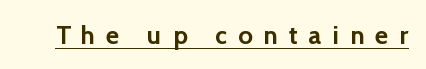
Strokes here are thick enough to call this a true bold. Tracking here is generous; glyphs stand well apart from one another. Is there any slant? The stems are plumb. This rendering features underlined lettering.
